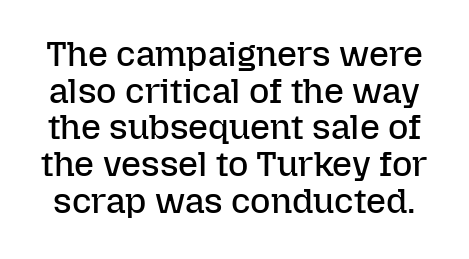
Decoration check: the copy has no underline. Every stem runs plumb, perpendicular to the baseline. Is the type heavy? It reads as light-to-regular instead. The horizontal fit of the characters is conventional and even.
